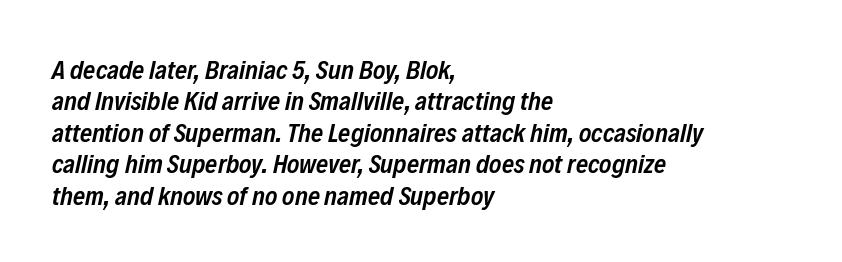
The image shows 26 px text type, italic (leaning right); set left-aligned, line spacing 1.21x, normal letter spacing, not underlined.
